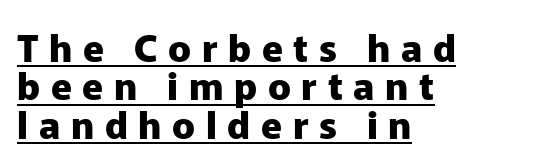
Quick note: not italic, upright. Is this a sans? Yes — the strokes have no serifs. Someone cranked the tracking dial way up on this one. Emphasis by weight is at full strength: bold. The ragged edge is on the right, which tells us the setting is flush left.
